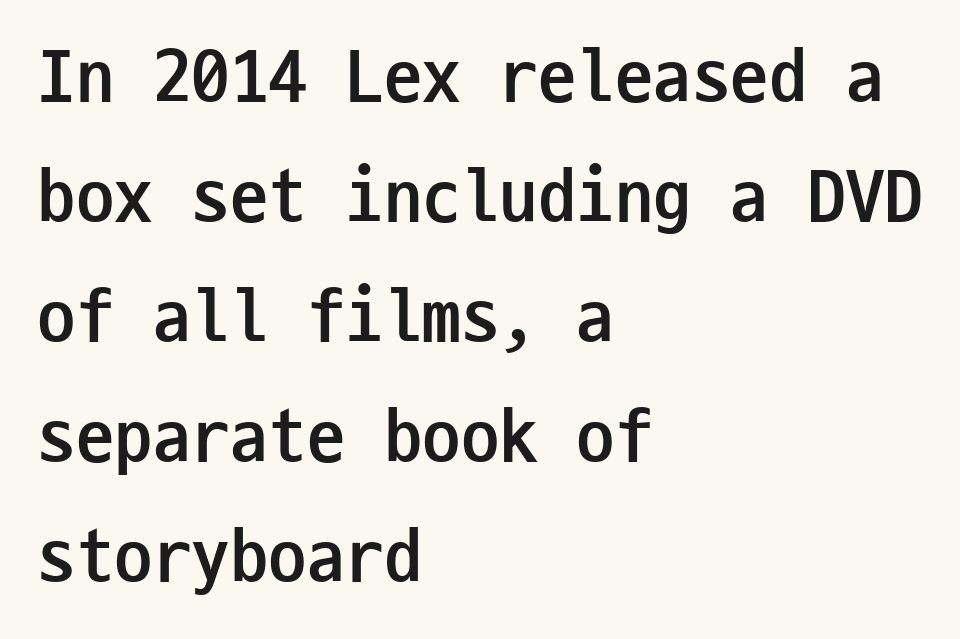
{"serif": "no", "italic": "no", "bold": "yes", "weight": "semibold", "width": "condensed", "stroke_contrast": "low", "x_height": "medium", "monospaced": "yes", "underline": "no", "align": "left", "line_spacing": "normal", "line_spacing_ratio": 1.56, "letter_spacing": "normal", "letter_spacing_em": 0.0, "glyph_px": 77}
